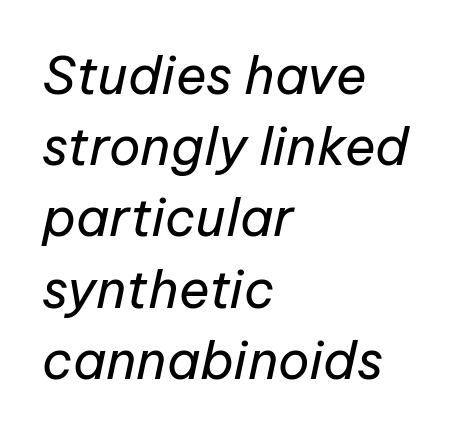
Q: Is the text bold? A: No.
Q: Is the text italic (slanted)? A: Yes, it leans right by about 12 degrees.
Q: Is the text underlined? A: No.
Q: How is the paragraph aligned? A: Left-aligned.
Q: Is the spacing between letters normal or unusually wide? A: Normal.
Q: Is the spacing between lines tight, normal or loose? A: Normal.
Q: Width (condensed, normal, or wide)? A: Normal.
Q: Stroke contrast? A: Low.
Q: x-height? A: Medium.
Q: Monospaced? A: No.
